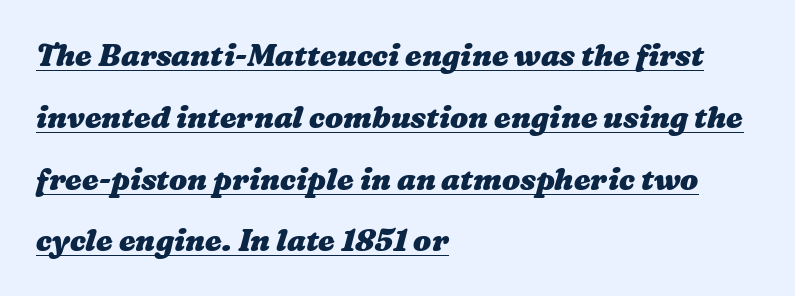
Q: Is the text bold? A: Yes.
Q: Is the text underlined? A: Yes.
Q: How is the paragraph aligned? A: Left-aligned.
Q: Is the spacing between letters normal or unusually wide? A: Normal.
Q: Is the spacing between lines tight, normal or loose? A: Loose.
Q: Width (condensed, normal, or wide)? A: Wide.
Q: Stroke contrast? A: Medium.
Q: x-height? A: Medium.
Q: Monospaced? A: No.
